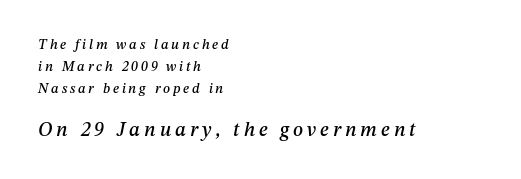
Which of the two is more prominent by size? The second, at the bottom. An italicized treatment has been applied to the whole sample. Nobody drew a line under any word here. Characters follow at a spacing far wider than the type designer built in. Horizontally, the lines are justified to the leading edge only.
